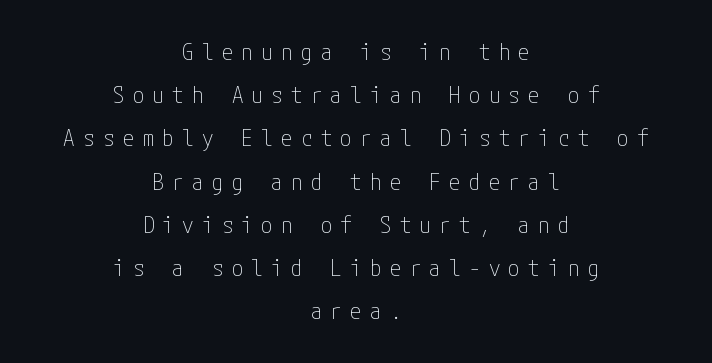
{"italic": "no", "bold": "no", "underline": "no", "align": "center", "line_spacing_ratio": 1.88, "letter_spacing": "wide", "letter_spacing_em": 0.36, "glyph_px": 23}
